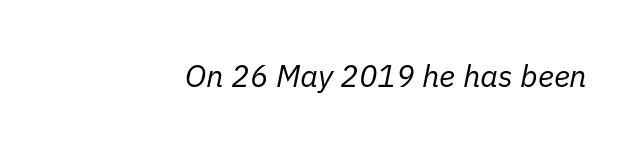
Q: Is the text bold? A: No.
Q: Is the text italic (slanted)? A: Yes, it leans right by about 11 degrees.
Q: Is the text underlined? A: No.
Q: Is the spacing between letters normal or unusually wide? A: Normal.
Q: Width (condensed, normal, or wide)? A: Normal.
Q: Stroke contrast? A: Low.
Q: x-height? A: Medium.
Q: Monospaced? A: No.
